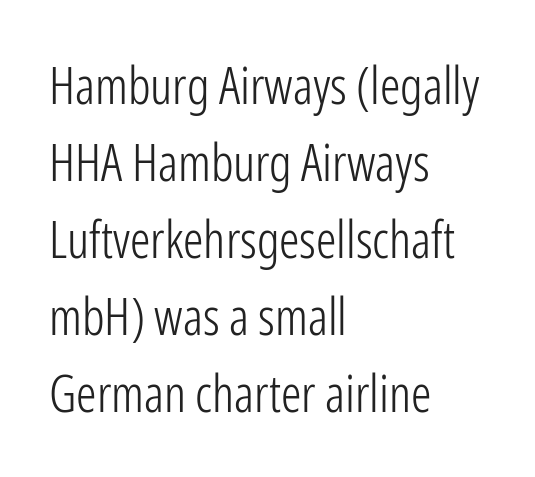
The image shows 51 px light, condensed sans-serif type, upright; set left-aligned, normal line spacing (1.51x), normal letter spacing, not underlined; low stroke contrast and a medium x-height.
